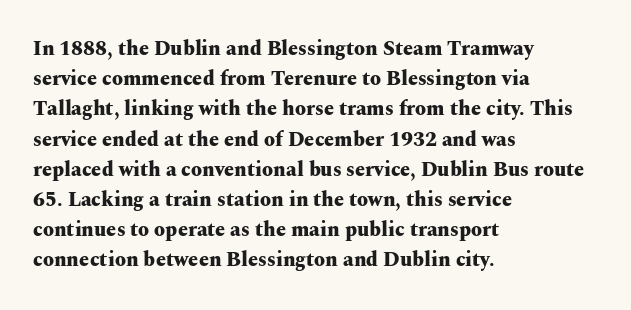
The image shows 20 px bold type, upright; set left-aligned, normal line spacing (1.51x), normal letter spacing, not underlined.
